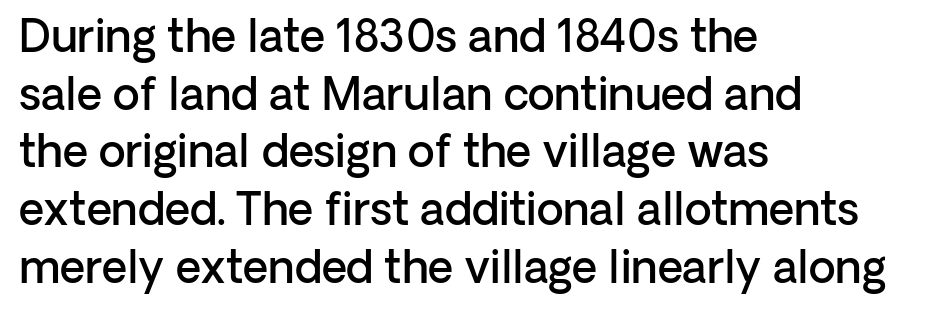
Q: Is the text bold? A: Semi-bold.
Q: Is the text italic (slanted)? A: No, it is upright.
Q: Is the typeface a serif or a sans-serif typeface? A: Sans-serif.
Q: Is the text underlined? A: No.
Q: How is the paragraph aligned? A: Left-aligned.
Q: Is the spacing between letters normal or unusually wide? A: Normal.
Q: Is the spacing between lines tight, normal or loose? A: Normal.
Q: Width (condensed, normal, or wide)? A: Normal.
Q: Stroke contrast? A: Low.
Q: x-height? A: Medium.
Q: Monospaced? A: No.
